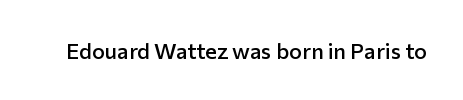
Q: Is the text bold? A: Semi-bold.
Q: Is the text italic (slanted)? A: No, it is upright.
Q: Is the text underlined? A: No.
Q: Is the spacing between letters normal or unusually wide? A: Normal.
